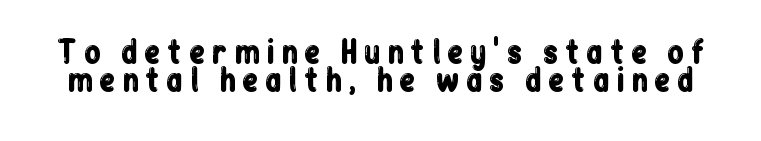
The space beneath each line is pristine and unruled. Posture: upright roman. Think of a printed novel: that variable character pitch is what you see here. Note: no serifs on the glyphs.
